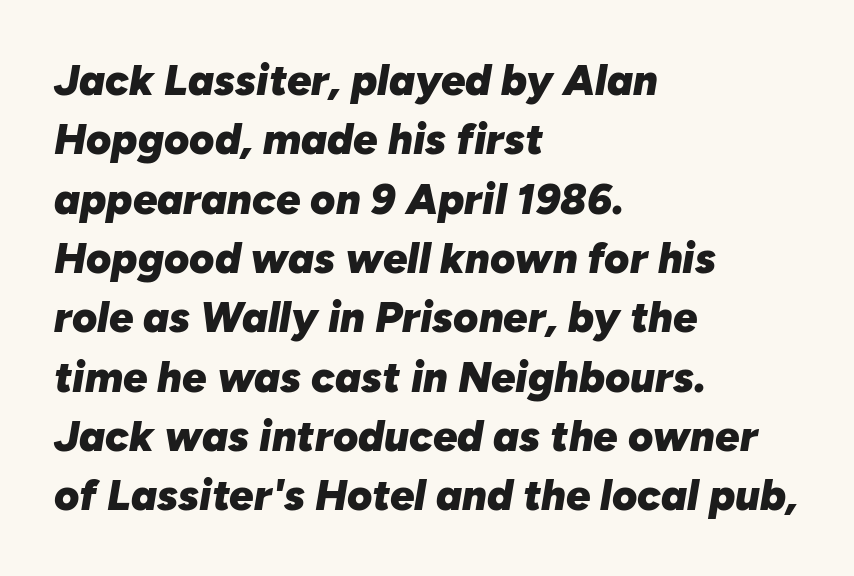
A clean baseline with only descenders dipping below it. In terms of leading, this rendering sits right in the middle. The passage shown leans; its letterforms are oblique. Each line starts at the same left margin while the right side varies.
